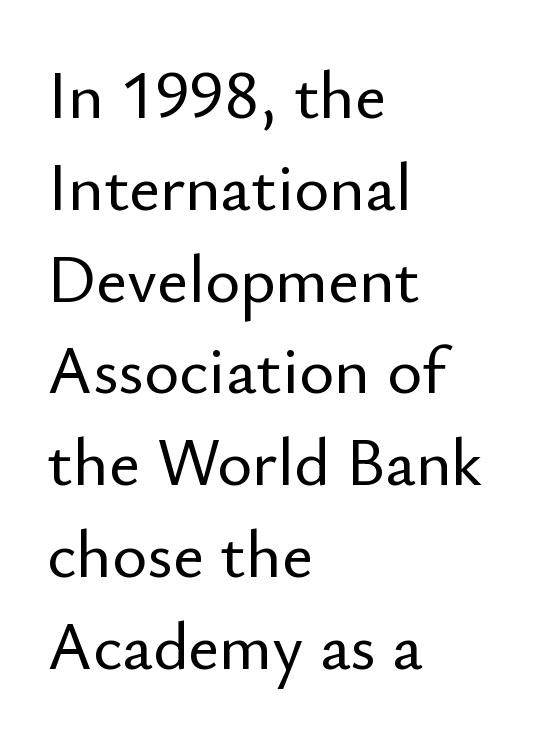
The image shows 67 px sans-serif type, upright; set left-aligned, normal line spacing (1.37x), normal letter spacing, not underlined; low stroke contrast and a small x-height.
